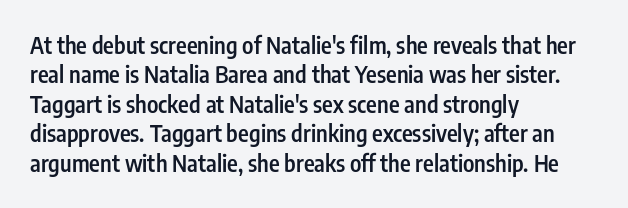
The image shows 23 px text type, upright; set left-aligned, normal line spacing (1.28x), normal letter spacing, not underlined.
